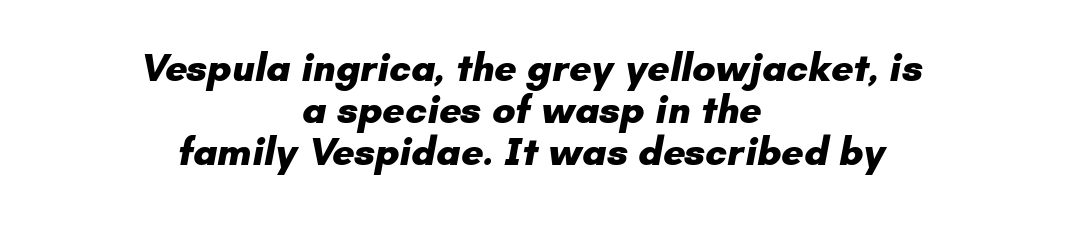
The passage shown stacks its lines with hardly any gap. This sample uses plain, unmodified letter spacing. One-word summary of the alignment: center. Does the weight exceed regular? Yes, all the way to bold.
